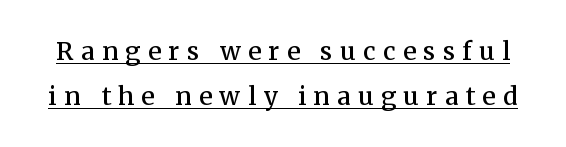
Italic: no, the glyphs are upright roman. Has an underline been added? It has. The tracking reads as deliberately expanded to a designer's eye. Bold? Not quite — semibold, heavier than regular but stopping short.
